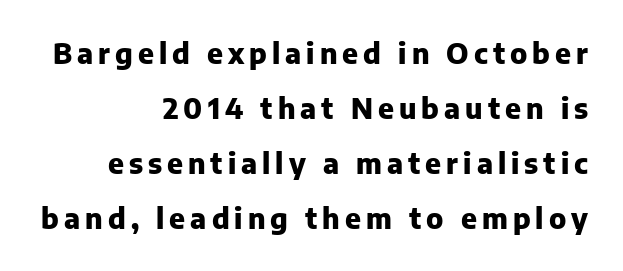
{"serif": "no", "italic": "no", "bold": "yes", "weight": "heavy", "width": "normal", "stroke_contrast": "low", "x_height": "medium", "monospaced": "no", "underline": "no", "align": "right", "line_spacing": "loose", "line_spacing_ratio": 1.96, "glyph_px": 28}
